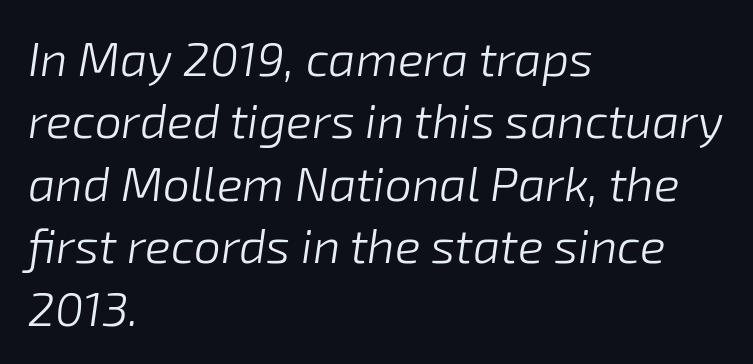
The image shows 48 px light type, italic (leaning right); set left-aligned, normal line spacing (1.3x), normal letter spacing, not underlined; low stroke contrast and a medium x-height.
